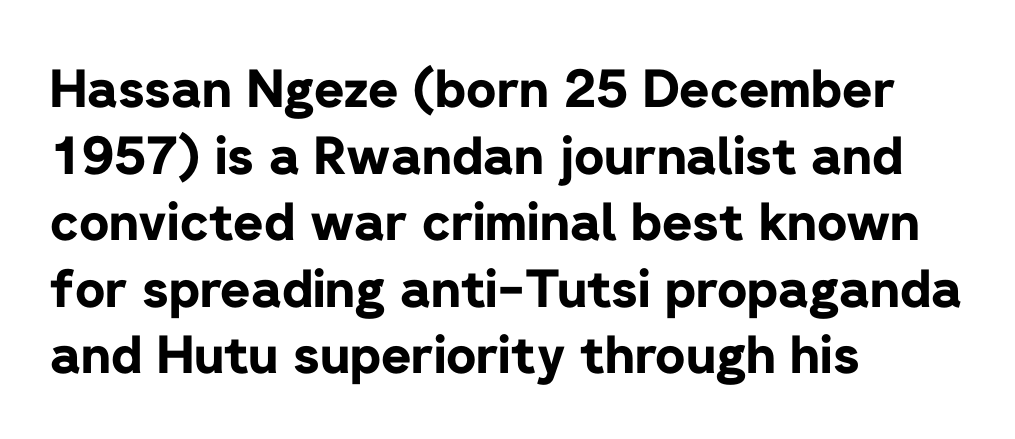
Q: Is the text bold? A: Yes.
Q: Is the text italic (slanted)? A: No, it is upright.
Q: Is the typeface a serif or a sans-serif typeface? A: Sans-serif.
Q: Is the text underlined? A: No.
Q: How is the paragraph aligned? A: Left-aligned.
Q: Is the spacing between letters normal or unusually wide? A: Normal.
Q: Is the spacing between lines tight, normal or loose? A: Normal.
Q: Width (condensed, normal, or wide)? A: Normal.
Q: Stroke contrast? A: Low.
Q: x-height? A: Medium.
Q: Monospaced? A: No.
